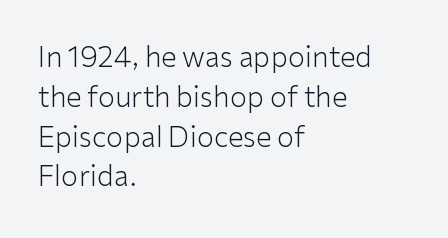
Q: Is the text bold? A: No.
Q: Is the text italic (slanted)? A: No, it is upright.
Q: Is the typeface a serif or a sans-serif typeface? A: Sans-serif.
Q: Is the text underlined? A: No.
Q: How is the paragraph aligned? A: Left-aligned.
Q: Is the spacing between letters normal or unusually wide? A: Normal.
Q: Is the spacing between lines tight, normal or loose? A: Normal.
Q: Width (condensed, normal, or wide)? A: Normal.
Q: Stroke contrast? A: Low.
Q: x-height? A: Medium.
Q: Monospaced? A: No.
